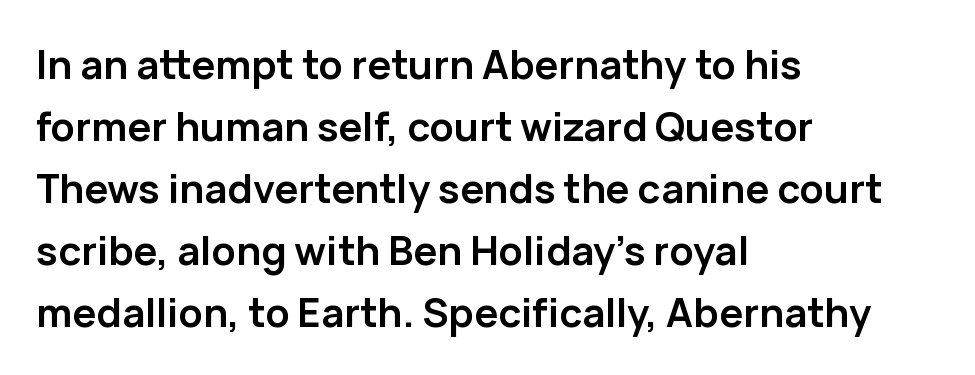
Q: Is the text bold? A: Yes.
Q: Is the text italic (slanted)? A: No, it is upright.
Q: Is the typeface a serif or a sans-serif typeface? A: Sans-serif.
Q: Is the text underlined? A: No.
Q: How is the paragraph aligned? A: Left-aligned.
Q: Is the spacing between letters normal or unusually wide? A: Normal.
Q: Is the spacing between lines tight, normal or loose? A: Normal.
Q: Width (condensed, normal, or wide)? A: Normal.
Q: Stroke contrast? A: Low.
Q: x-height? A: Medium.
Q: Monospaced? A: No.
